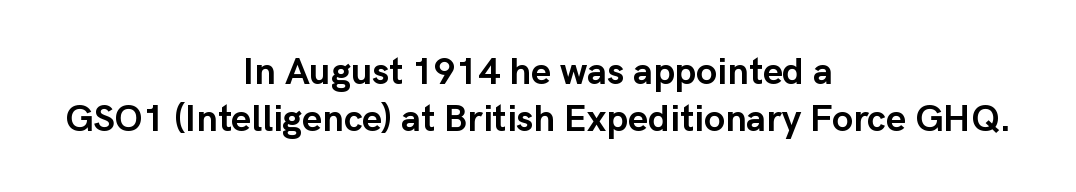
The image shows 38 px semibold sans-serif type, upright; set centered, line spacing 1.23x, normal letter spacing, not underlined; low stroke contrast and a medium x-height.
